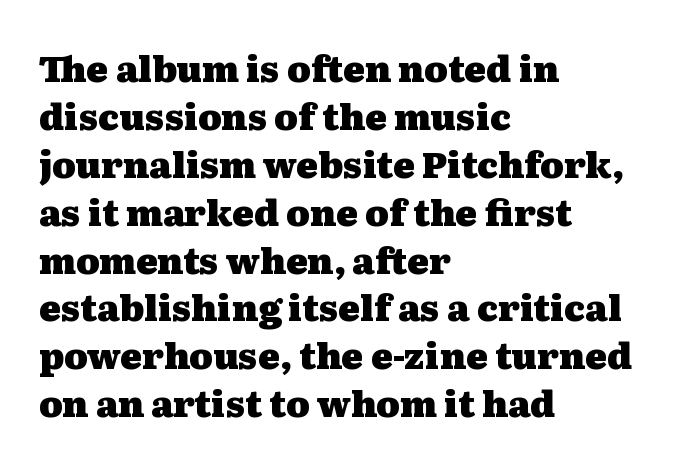
Q: Is the text bold? A: Yes.
Q: Is the text italic (slanted)? A: No, it is upright.
Q: Is the typeface a serif or a sans-serif typeface? A: Serif.
Q: Is the text underlined? A: No.
Q: How is the paragraph aligned? A: Left-aligned.
Q: Is the spacing between letters normal or unusually wide? A: Normal.
Q: Is the spacing between lines tight, normal or loose? A: Normal.
Q: Width (condensed, normal, or wide)? A: Wide.
Q: Stroke contrast? A: Medium.
Q: x-height? A: Medium.
Q: Monospaced? A: No.
